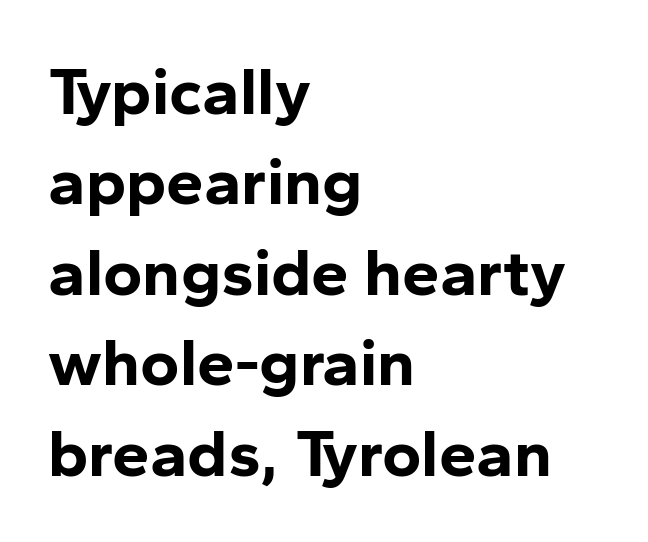
The passage shown is typed in a proportional face where columns would drift. The string is rendered with underlining switched off. Leftover space on each line is placed entirely after the last word. Nothing unusual about the tracking: characters are spaced as the font intends. On the weight axis this lands at bold, roughly 700.
